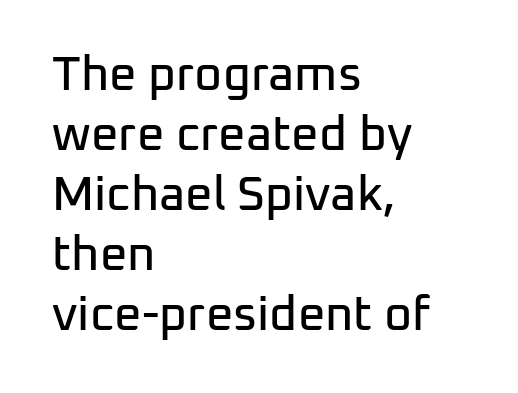
Q: Is the text italic (slanted)? A: No, it is upright.
Q: Is the typeface a serif or a sans-serif typeface? A: Sans-serif.
Q: Is the text underlined? A: No.
Q: How is the paragraph aligned? A: Left-aligned.
Q: Is the spacing between letters normal or unusually wide? A: Normal.
Q: Is the spacing between lines tight, normal or loose? A: Normal.
Q: Width (condensed, normal, or wide)? A: Normal.
Q: Stroke contrast? A: Low.
Q: x-height? A: Medium.
Q: Monospaced? A: No.
